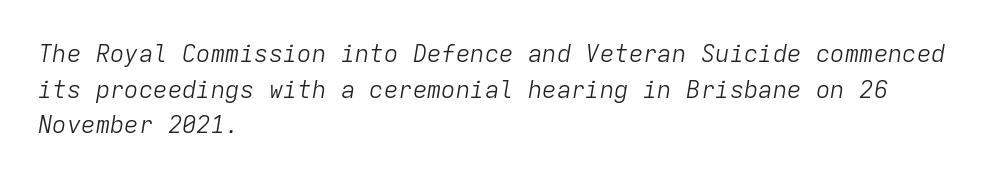
Q: Is the text bold? A: No.
Q: Is the text italic (slanted)? A: Yes, it leans right by about 9 degrees.
Q: Is the text underlined? A: No.
Q: How is the paragraph aligned? A: Left-aligned.
Q: Is the spacing between letters normal or unusually wide? A: Normal.
Q: Is the spacing between lines tight, normal or loose? A: Normal.
